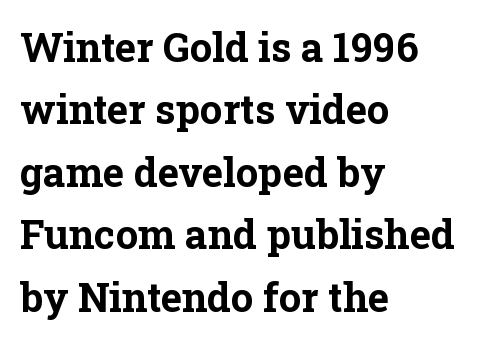
A dark, heavy texture on the line: the type is bold. Quick note: underline off. A classic flush-left, rag-right setting is used for this passage. The designer went with a serif here, giving each stem small feet. If you drew a line through each stem, it would be perfectly vertical. This sample keeps an unexceptional amount of space between lines.
